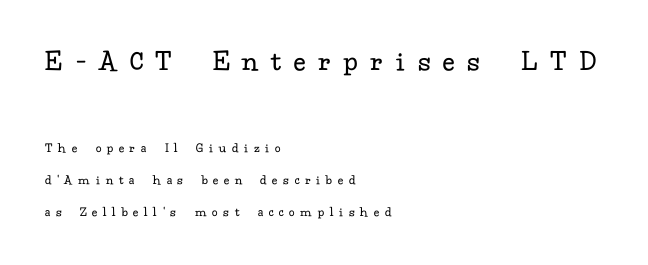
The image shows 31 px regular-weight serif type, upright; set left-aligned, loose line spacing (2.28x), unusually wide letter spacing (+0.43 em), not underlined; the first (top) block is 2.21x larger; low stroke contrast and a small x-height.
